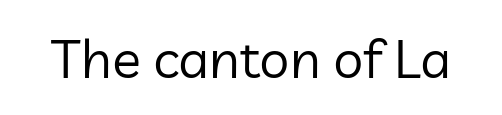
The image shows 54 px regular-weight sans-serif type, upright; set normal letter spacing, not underlined; low stroke contrast and a medium x-height.
